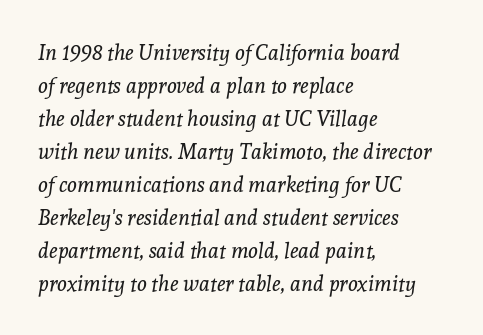
The image shows 21 px text type, italic (leaning right); set left-aligned, normal line spacing (1.57x), normal letter spacing, not underlined.
